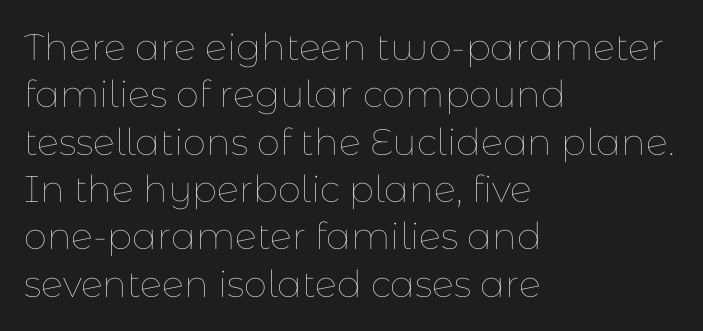
Weight: in the light-to-regular range. Default kerning and tracking; the words read as compact shapes. Any mark beneath the type? The region is blank. The lettering stays uniformly vertical, giving the passage a roman look.
